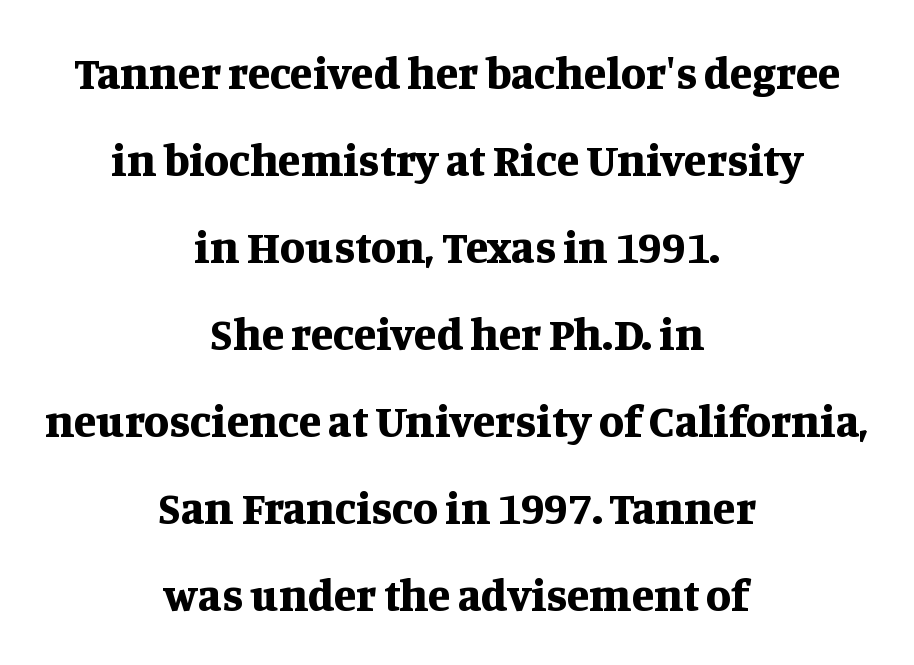
The glyphs are unaccompanied by any horizontal stroke below them. Looks like regular typesetting: each glyph gets only the width it needs. Honestly, the letter spacing is just normal — you wouldn't notice it. This is the regular roman posture of the typeface. Emphasis by weight is at full strength: bold.
